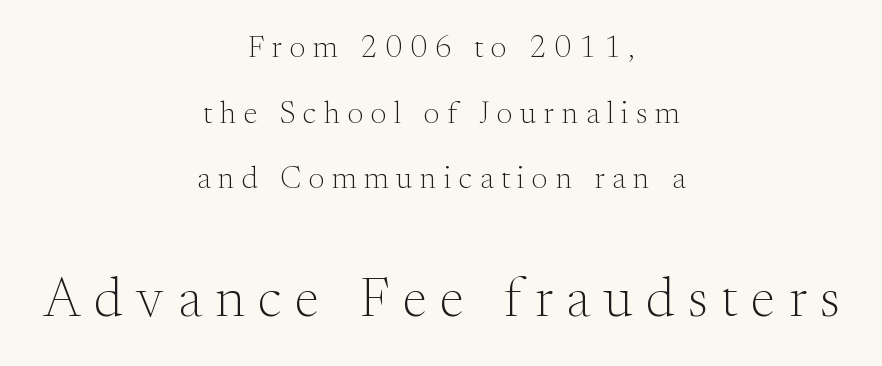
The image shows 55 px light serif type, upright; set centered, loose line spacing (2.12x), unusually wide letter spacing (+0.25 em), not underlined; the second (bottom) block is 1.77x larger; medium stroke contrast and a small x-height.
